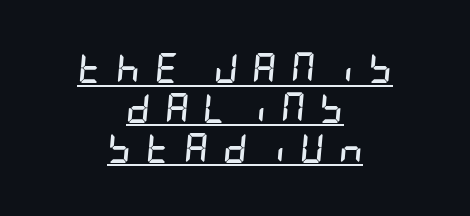
The image shows 30 px semibold, condensed type, italic (leaning right); set centered, normal line spacing (1.33x), unusually wide letter spacing (+0.47 em), underlined; low stroke contrast and a large x-height.
